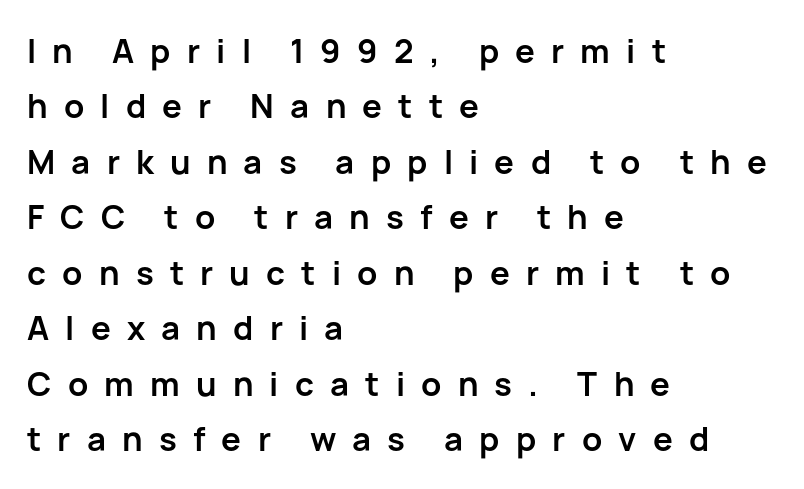
Each letter keeps its own natural width here, so spacing adapts to shape. A normal amount of white space separates one row of letters from the next. The strip under each line holds only bare page. Are there feet on the stems? There aren't — it's a sans. Chunky letters — that's bold for sure.
